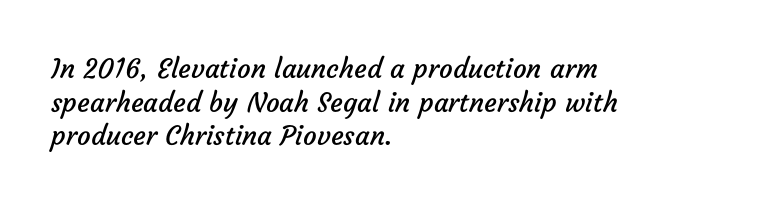
Q: Is the text bold? A: No.
Q: Is the text underlined? A: No.
Q: How is the paragraph aligned? A: Left-aligned.
Q: Is the spacing between letters normal or unusually wide? A: Normal.
Q: Is the spacing between lines tight, normal or loose? A: Normal.
